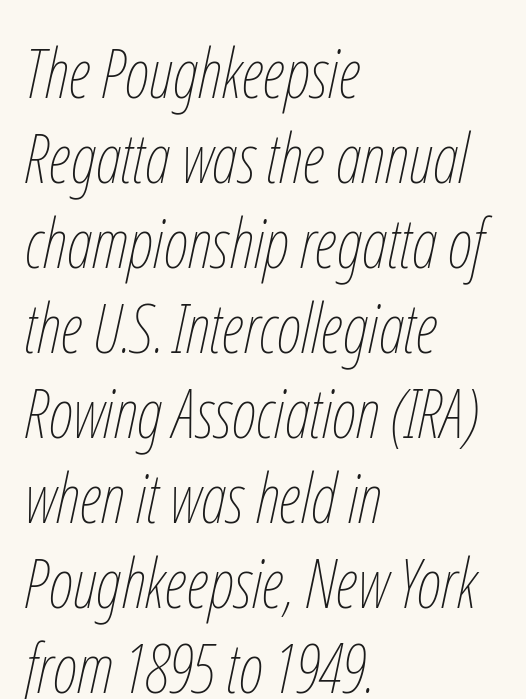
Q: Is the text bold? A: No.
Q: Is the text italic (slanted)? A: Yes, it leans right by about 12 degrees.
Q: Is the text underlined? A: No.
Q: How is the paragraph aligned? A: Left-aligned.
Q: Is the spacing between letters normal or unusually wide? A: Normal.
Q: Is the spacing between lines tight, normal or loose? A: Normal.
Q: Width (condensed, normal, or wide)? A: Condensed.
Q: Stroke contrast? A: Low.
Q: x-height? A: Medium.
Q: Monospaced? A: No.
